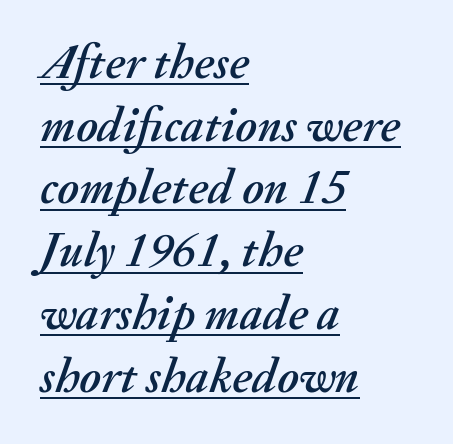
The image shows 49 px text type, italic (leaning right); set left-aligned, normal line spacing (1.28x), normal letter spacing, underlined; medium stroke contrast and a small x-height.
